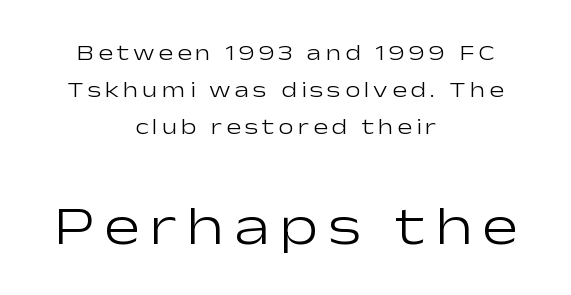
{"serif": "no", "italic": "no", "bold": "no", "weight": "light", "width": "wide", "stroke_contrast": "low", "x_height": "medium", "monospaced": "no", "underline": "no", "align": "center", "line_spacing": "normal", "line_spacing_ratio": 1.69, "larger_block": "second", "size_ratio": 2.45, "glyph_px": 54}
